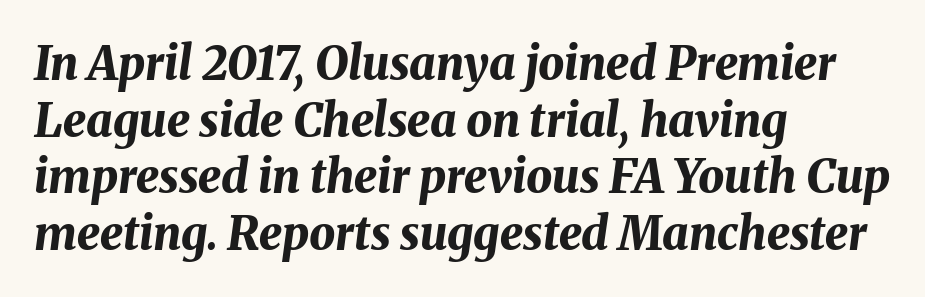
{"italic": "yes", "lean": "right", "slant_degrees": 8, "bold": "yes", "weight": "bold", "width": "normal", "stroke_contrast": "medium", "x_height": "medium", "monospaced": "no", "underline": "no", "align": "left", "line_spacing_ratio": 1.23, "letter_spacing": "normal", "letter_spacing_em": 0.0, "glyph_px": 46}
